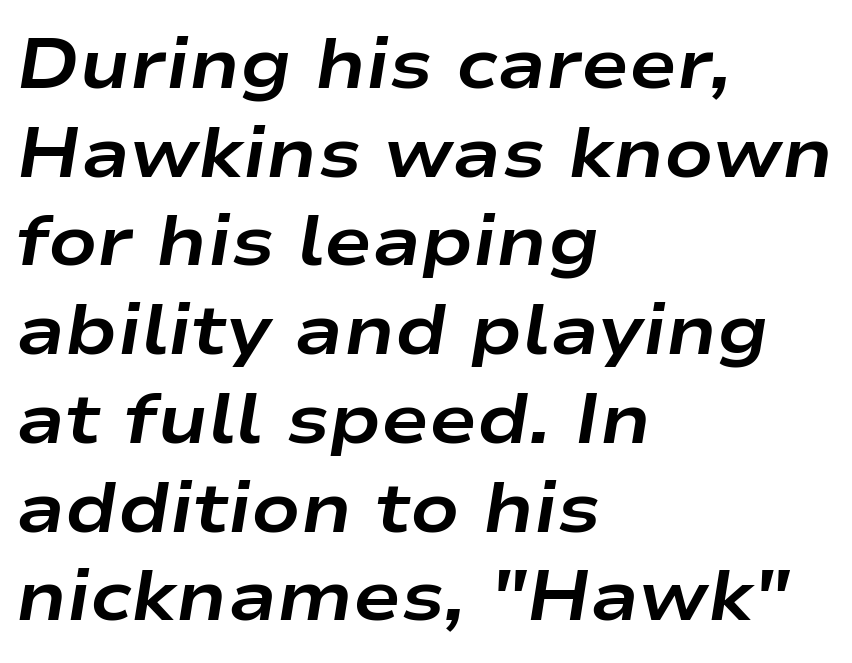
Between one letter and the next there's only the usual sliver of space. Its strokes are broad and dark, the hallmark of bold type. You could not count columns in this text — the font is proportionally spaced. Emphasis-style slanted type is in use. The paragraph has a hard left edge and a soft right edge.
